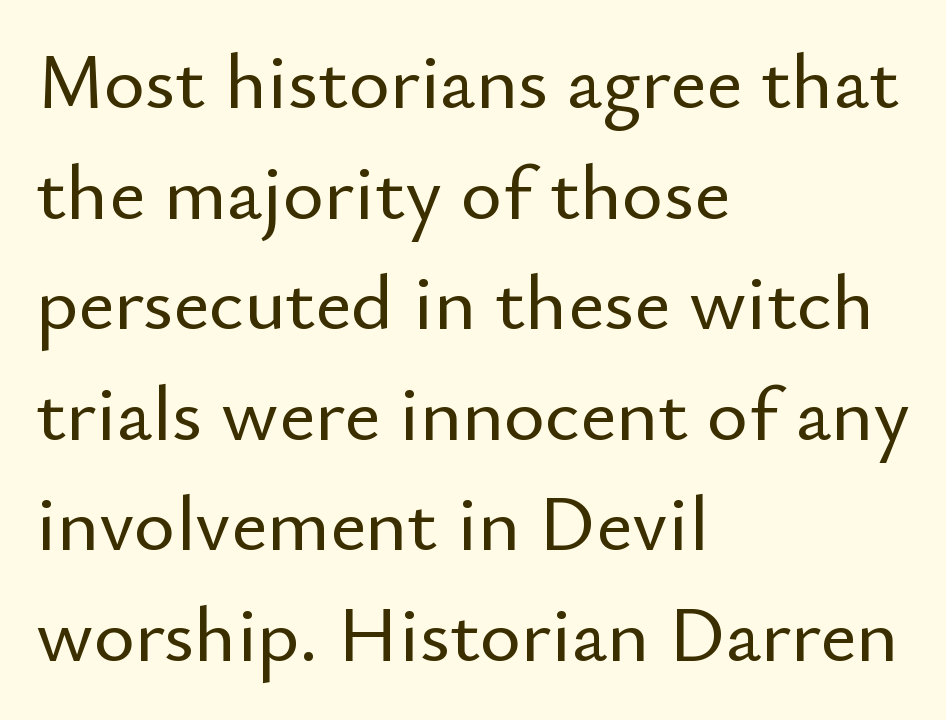
The image shows 79 px sans-serif type, upright; set left-aligned, normal line spacing (1.4x), normal letter spacing, not underlined; low stroke contrast and a small x-height.
